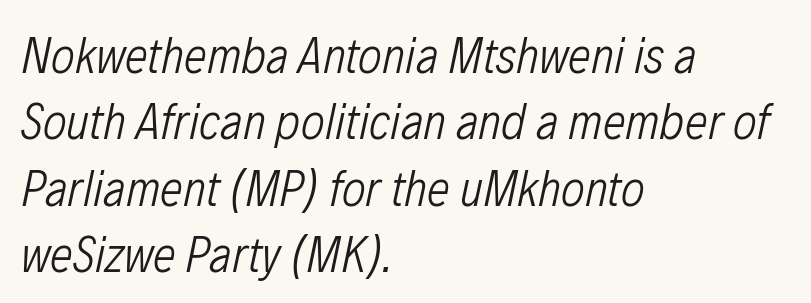
Q: Is the text bold? A: No.
Q: Is the text italic (slanted)? A: Yes, it leans right by about 12 degrees.
Q: Is the text underlined? A: No.
Q: How is the paragraph aligned? A: Left-aligned.
Q: Is the spacing between letters normal or unusually wide? A: Normal.
Q: Is the spacing between lines tight, normal or loose? A: Normal.
Q: Width (condensed, normal, or wide)? A: Condensed.
Q: Stroke contrast? A: Low.
Q: x-height? A: Medium.
Q: Monospaced? A: No.
